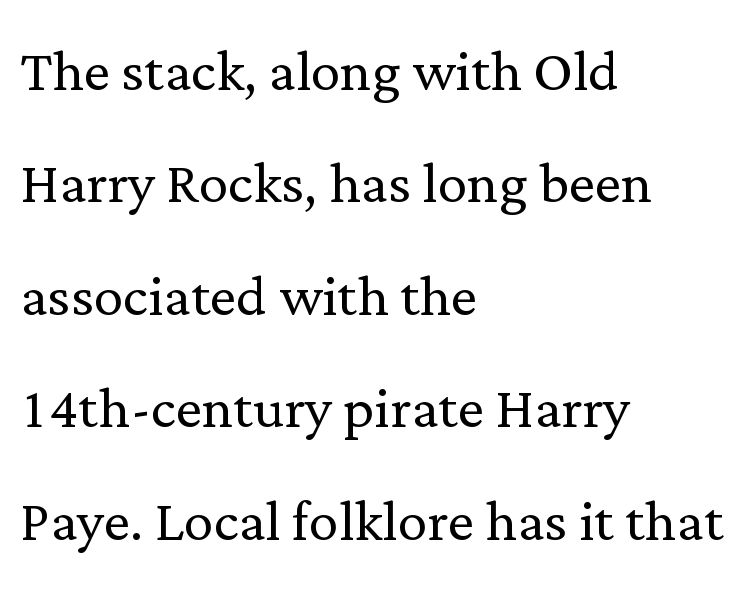
{"serif": "yes", "italic": "no", "bold": "no", "weight": "light", "width": "normal", "stroke_contrast": "low", "x_height": "medium", "monospaced": "no", "underline": "no", "align": "left", "line_spacing": "normal", "line_spacing_ratio": 1.52, "letter_spacing": "normal", "letter_spacing_em": 0.0, "glyph_px": 74}
